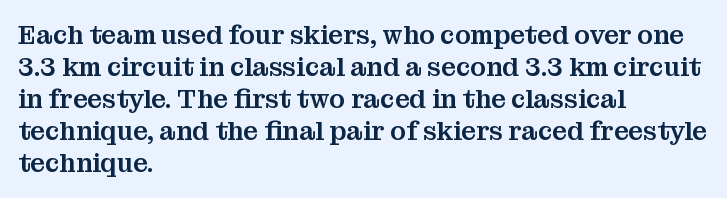
Q: Is the text italic (slanted)? A: No, it is upright.
Q: Is the text underlined? A: No.
Q: How is the paragraph aligned? A: Left-aligned.
Q: Is the spacing between letters normal or unusually wide? A: Normal.
